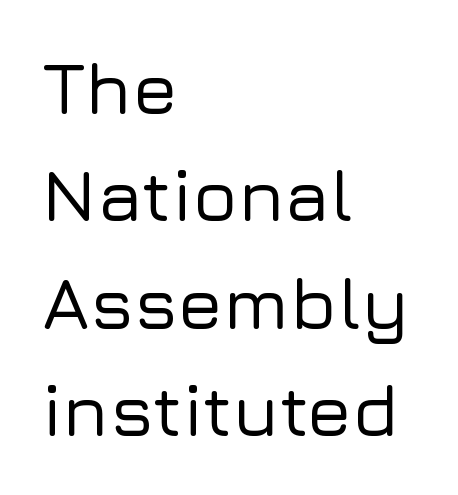
{"serif": "no", "italic": "no", "width": "normal", "stroke_contrast": "low", "x_height": "medium", "monospaced": "no", "underline": "no", "align": "left", "line_spacing": "normal", "line_spacing_ratio": 1.45, "letter_spacing": "normal", "letter_spacing_em": 0.0, "glyph_px": 74}
